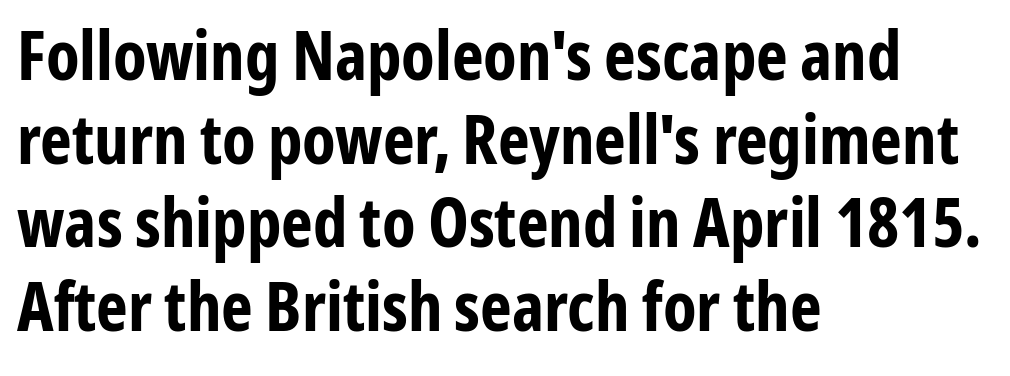
The image shows 68 px bold, condensed sans-serif type, upright; set left-aligned, line spacing 1.23x, normal letter spacing, not underlined; low stroke contrast and a medium x-height.
